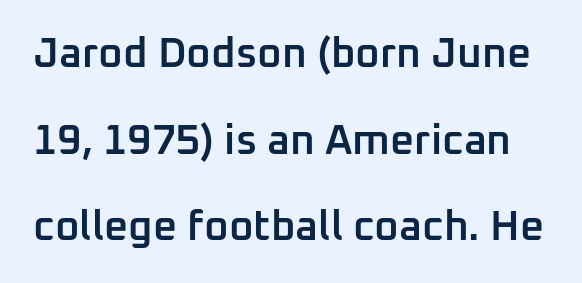
Q: Is the text bold? A: Semi-bold.
Q: Is the text italic (slanted)? A: No, it is upright.
Q: Is the typeface a serif or a sans-serif typeface? A: Sans-serif.
Q: Is the text underlined? A: No.
Q: Is the spacing between letters normal or unusually wide? A: Normal.
Q: Is the spacing between lines tight, normal or loose? A: Loose.
Q: Width (condensed, normal, or wide)? A: Normal.
Q: Stroke contrast? A: Low.
Q: x-height? A: Medium.
Q: Monospaced? A: No.
